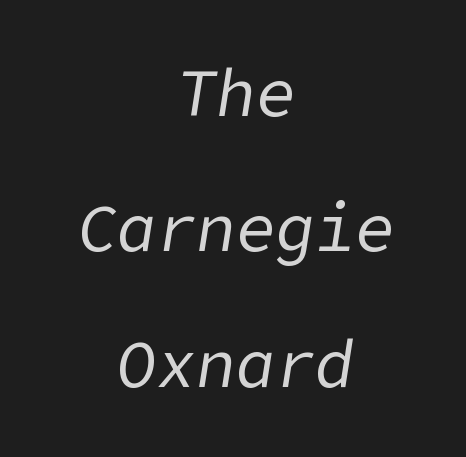
The image shows 66 px regular-weight type, italic (leaning right); set centered, loose line spacing (2.05x), normal letter spacing, not underlined; low stroke contrast and a medium x-height.
